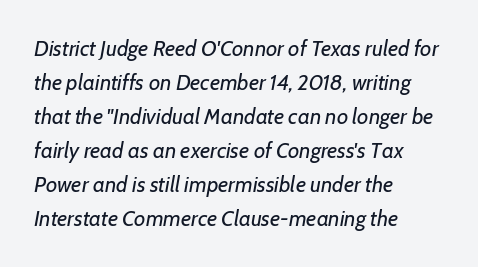
The image shows 22 px text type, italic (leaning right); set left-aligned, normal line spacing (1.55x), normal letter spacing, not underlined.
